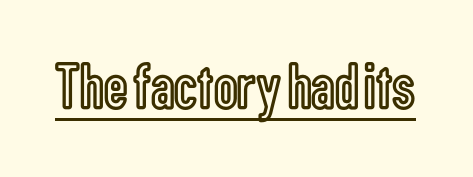
Q: Is the text italic (slanted)? A: No, it is upright.
Q: Is the text underlined? A: Yes.
Q: Is the spacing between letters normal or unusually wide? A: Normal.
Q: Width (condensed, normal, or wide)? A: Condensed.
Q: x-height? A: Medium.
Q: Monospaced? A: No.
